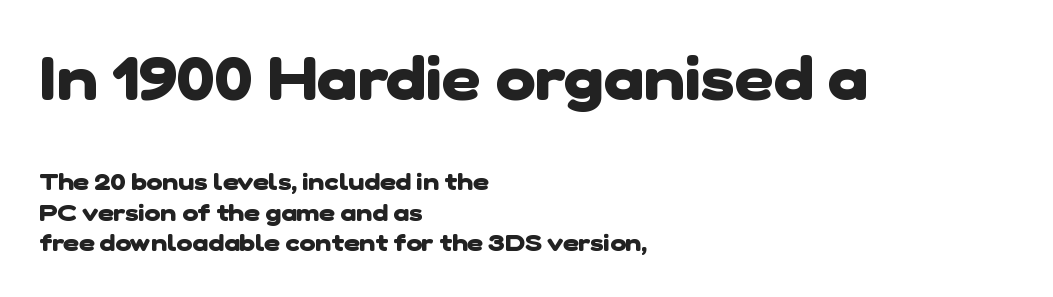
You'd pick this weight for a headline — it's a proper bold. In terms of letterform style, serifs are entirely absent. The specimen omits any rule beneath the text block's lines. Short and long lines alike share a common starting point at left.
